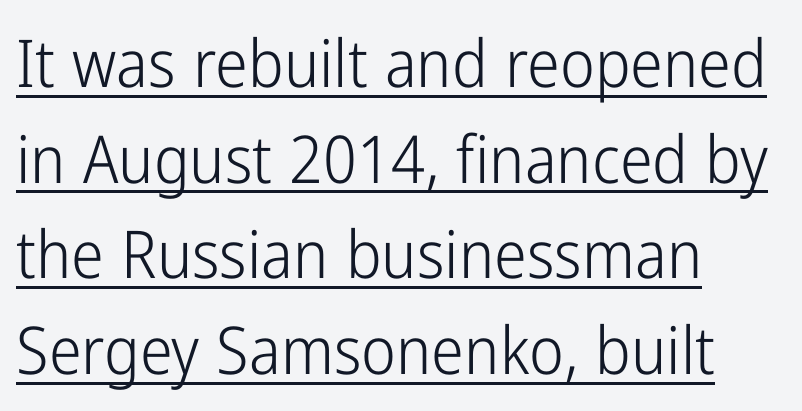
{"serif": "no", "italic": "no", "bold": "no", "weight": "light", "width": "condensed", "stroke_contrast": "low", "x_height": "medium", "monospaced": "no", "underline": "yes", "align": "left", "line_spacing": "normal", "line_spacing_ratio": 1.45, "letter_spacing": "normal", "letter_spacing_em": 0.0, "glyph_px": 66}
